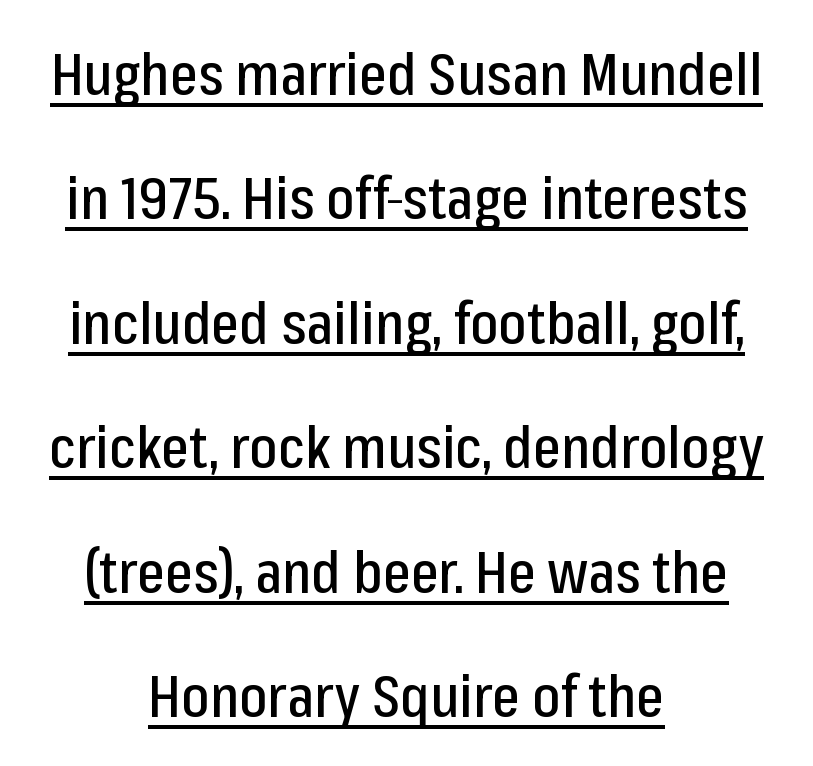
Nothing unusual about the tracking: characters are spaced as the font intends. The string is rendered with underlining switched on. The lettering stays uniformly vertical, giving the passage a roman look. Regarding leading, the lines here are spaced well apart.
